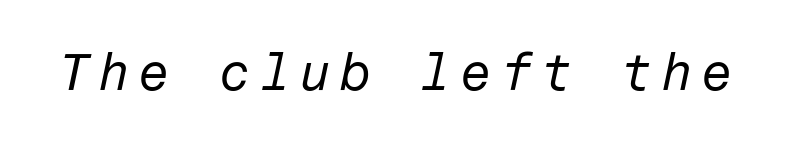
The image shows 51 px regular-weight type, italic (leaning right); set not underlined; low stroke contrast and a medium x-height.
